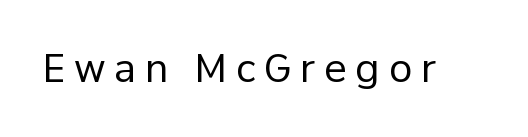
{"serif": "no", "italic": "no", "bold": "no", "weight": "regular", "width": "normal", "stroke_contrast": "low", "x_height": "medium", "monospaced": "no", "underline": "no", "letter_spacing": "wide", "letter_spacing_em": 0.23, "glyph_px": 38}
